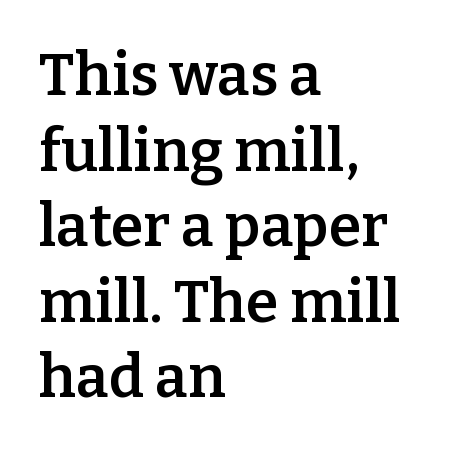
Nothing unusual about the tracking: characters are spaced as the font intends. Old-style or modern, the face here clearly has serifs. A bit beefed up — I'd call it semibold rather than bold. Compared with typical paragraphs, the rows here are spaced about the same. Glance below the letters and you will spot only blank space. This sample is left-justified, so line endings fall wherever the words run out.
